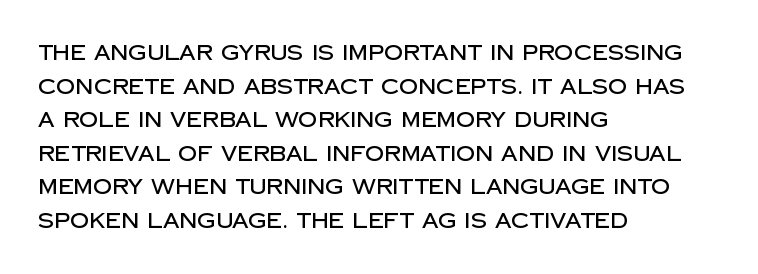
Q: Is the text italic (slanted)? A: No, it is upright.
Q: Is the text underlined? A: No.
Q: How is the paragraph aligned? A: Left-aligned.
Q: Is the spacing between letters normal or unusually wide? A: Normal.
Q: Is the spacing between lines tight, normal or loose? A: Normal.
